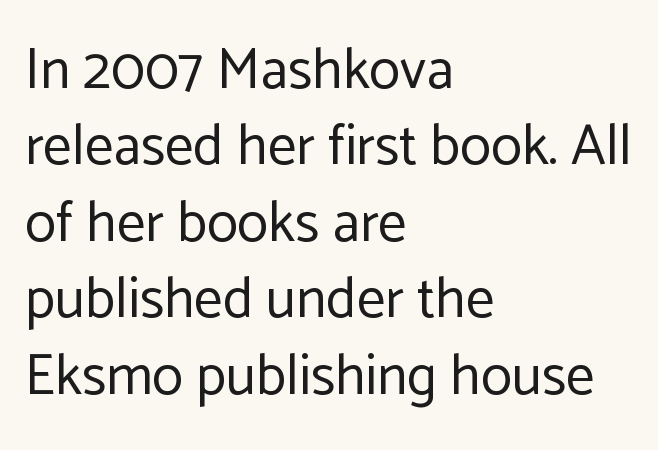
The face used here is proportionally spaced, like ordinary book or web type. Reading down the block, your eye returns to a fixed left position each line. Each new line begins a customary step beneath the previous one. This sample uses a sans-serif face. Default kerning and tracking; the words read as compact shapes.
